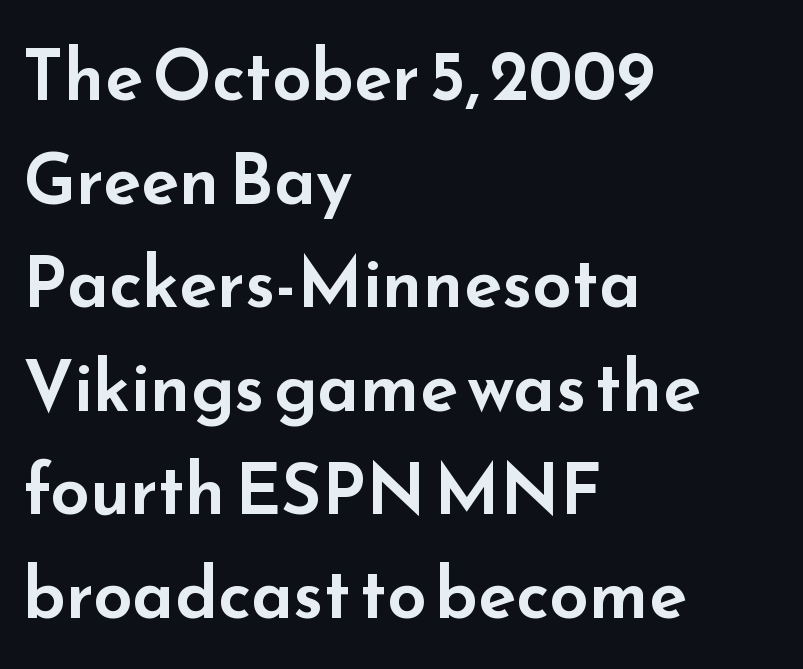
A roman cut, with each character standing at attention. Alignment: flush left. The foot of each line stays bare and open. Notice how descenders clear the ascenders below comfortably — that's standard leading.
